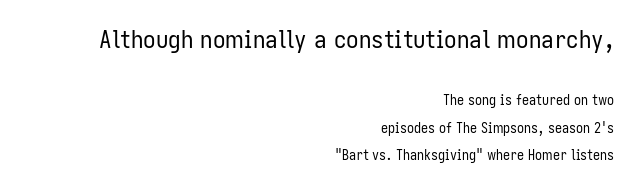
The image shows 25 px text type, upright; set right-aligned, loose line spacing (1.94x), normal letter spacing, not underlined; the first (top) block is 1.79x larger.
